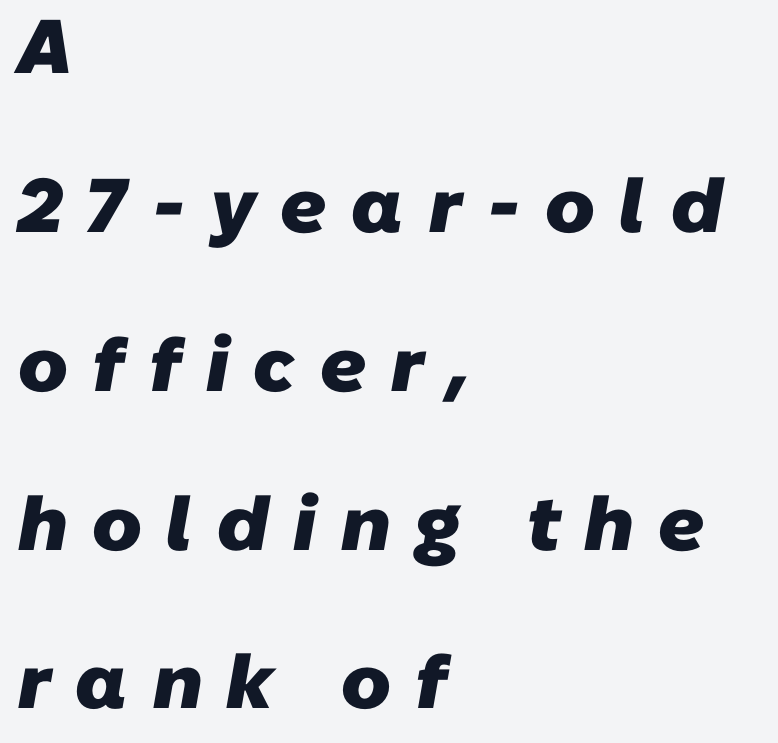
{"serif": "no", "bold": "yes", "weight": "heavy", "width": "normal", "stroke_contrast": "low", "x_height": "medium", "monospaced": "no", "underline": "no", "align": "left", "line_spacing": "loose", "line_spacing_ratio": 2.09, "letter_spacing": "wide", "letter_spacing_em": 0.32, "glyph_px": 76}
